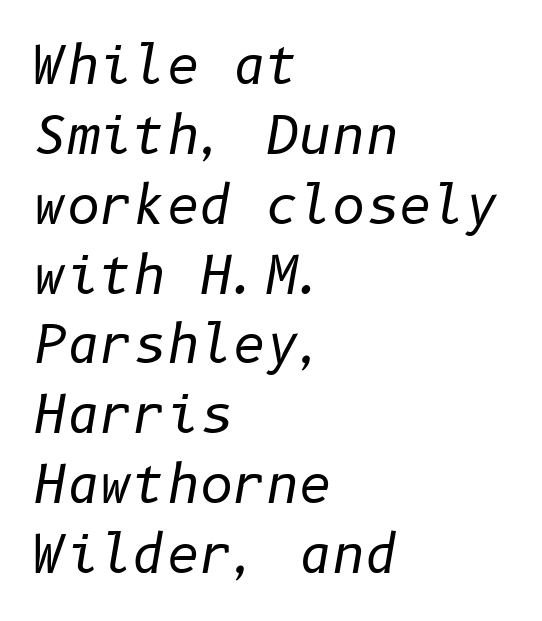
The image shows 51 px regular-weight type, italic (leaning right); set left-aligned, normal line spacing (1.37x), normal letter spacing, not underlined; low stroke contrast and a medium x-height.
